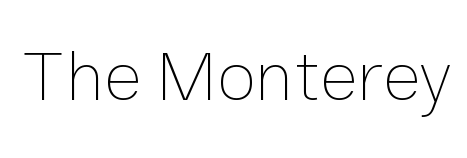
The image shows 71 px thin type, upright; set normal letter spacing, not underlined; low stroke contrast and a medium x-height.
